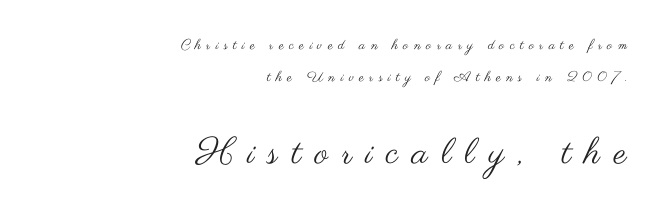
Q: Is the text bold? A: No.
Q: Is the text italic (slanted)? A: Yes.
Q: Is the typeface a serif or a sans-serif typeface? A: Sans-serif.
Q: Is the text underlined? A: No.
Q: How is the paragraph aligned? A: Right-aligned.
Q: Is the spacing between letters normal or unusually wide? A: Unusually wide.
Q: Is the spacing between lines tight, normal or loose? A: Loose.
Q: Which block of text is set in a larger size, the first (top) or the second (bottom)? A: The second (bottom) one.
Q: Width (condensed, normal, or wide)? A: Wide.
Q: Stroke contrast? A: Medium.
Q: x-height? A: Small.
Q: Monospaced? A: No.
